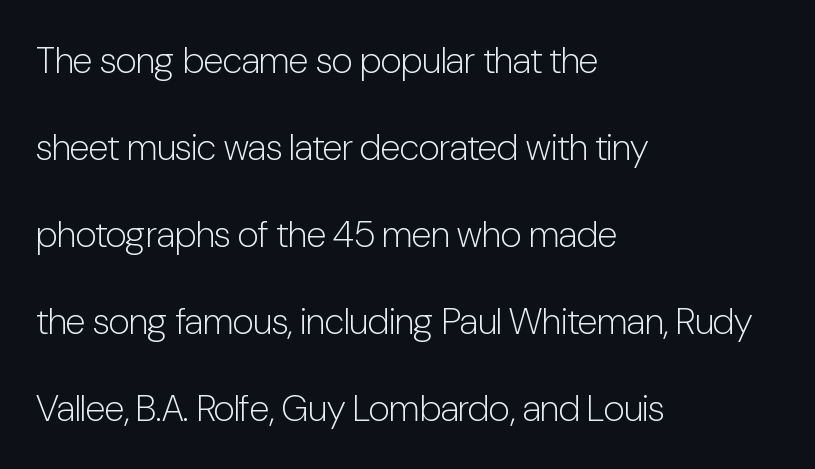
{"serif": "no", "italic": "no", "bold": "no", "weight": "light", "width": "condensed", "stroke_contrast": "low", "x_height": "medium", "monospaced": "no", "underline": "no", "align": "left", "line_spacing": "loose", "line_spacing_ratio": 2.35, "letter_spacing": "normal", "letter_spacing_em": 0.0, "glyph_px": 37}
